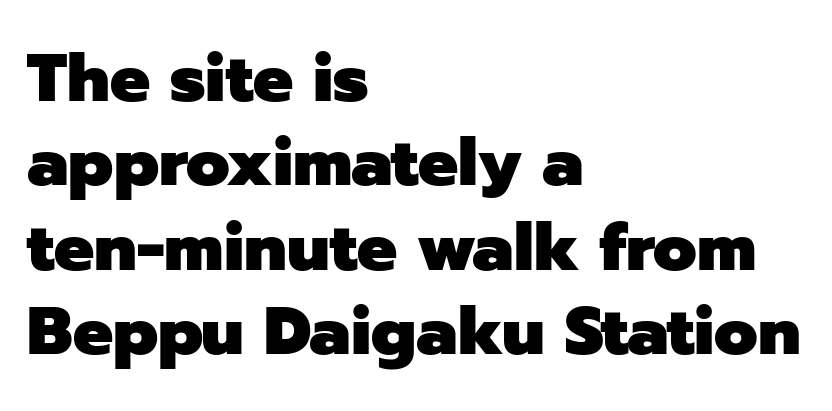
{"serif": "no", "italic": "no", "bold": "yes", "weight": "heavy", "width": "normal", "stroke_contrast": "low", "x_height": "medium", "monospaced": "no", "underline": "no", "align": "left", "line_spacing": "normal", "line_spacing_ratio": 1.26, "letter_spacing": "normal", "letter_spacing_em": 0.0, "glyph_px": 67}
